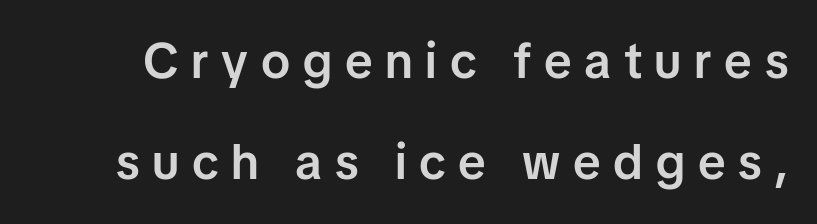
The image shows 49 px semibold sans-serif type, upright; set loose line spacing (2.07x), unusually wide letter spacing (+0.26 em), not underlined; low stroke contrast and a medium x-height.
